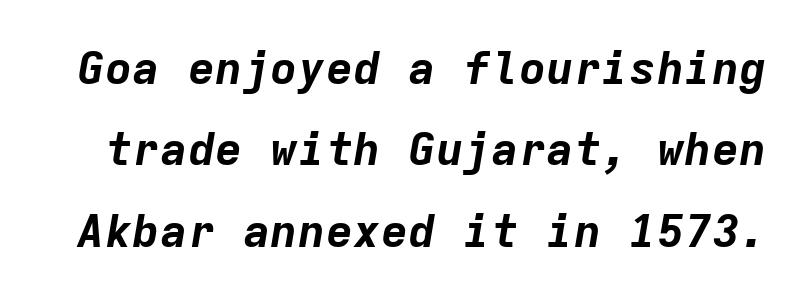
The image shows 46 px bold type, italic (leaning right), monospaced; set line spacing 1.77x, normal letter spacing, not underlined; low stroke contrast and a medium x-height.
